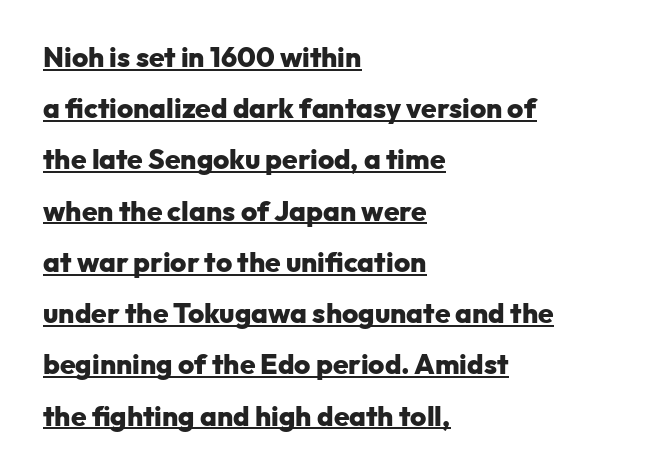
{"serif": "no", "italic": "no", "bold": "yes", "weight": "heavy", "width": "normal", "stroke_contrast": "low", "x_height": "medium", "monospaced": "no", "underline": "yes", "align": "left", "line_spacing_ratio": 1.83, "letter_spacing": "normal", "letter_spacing_em": 0.0, "glyph_px": 28}
